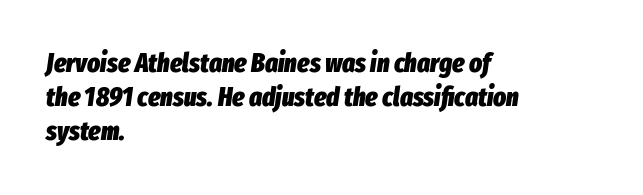
Q: Is the text bold? A: Yes.
Q: Is the text italic (slanted)? A: Yes, it leans right by about 8 degrees.
Q: Is the text underlined? A: No.
Q: How is the paragraph aligned? A: Left-aligned.
Q: Is the spacing between letters normal or unusually wide? A: Normal.
Q: Is the spacing between lines tight, normal or loose? A: Normal.
